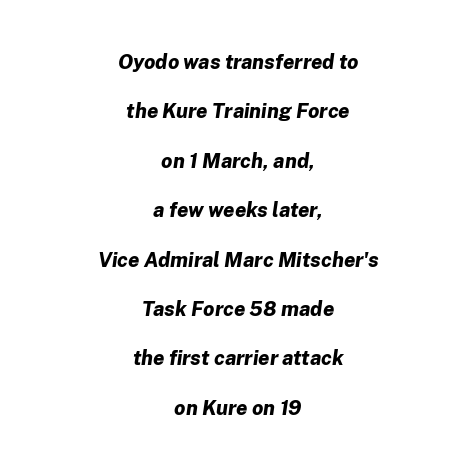
Is there much room between lines? Yes — plenty of vertical air separates them. You could call the tracking neutral — neither tight nor loose. The typesetting leans heavy: a genuine bold. A centered setting, common on invitations and titles, is used for this passage. Nobody drew a line under any word here. Every character sits at an angle, as italics do.
